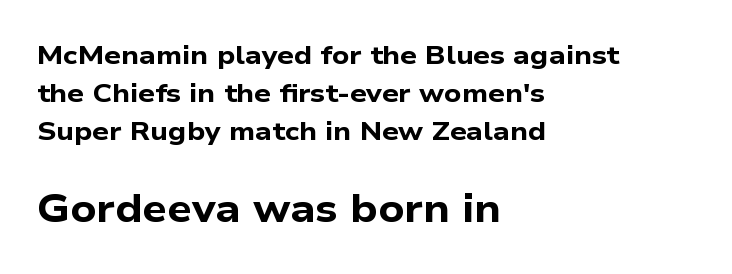
Q: Is the text bold? A: Yes.
Q: Is the typeface a serif or a sans-serif typeface? A: Sans-serif.
Q: Is the text underlined? A: No.
Q: How is the paragraph aligned? A: Left-aligned.
Q: Is the spacing between letters normal or unusually wide? A: Normal.
Q: Is the spacing between lines tight, normal or loose? A: Normal.
Q: Which block of text is set in a larger size, the first (top) or the second (bottom)? A: The second (bottom) one.
Q: Width (condensed, normal, or wide)? A: Wide.
Q: Stroke contrast? A: Low.
Q: x-height? A: Medium.
Q: Monospaced? A: No.
